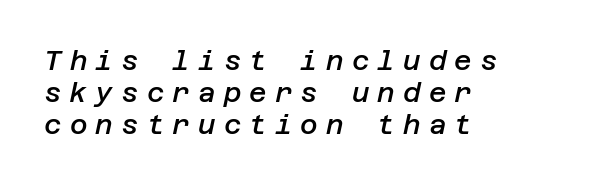
Q: Is the text bold? A: Semi-bold.
Q: Is the text italic (slanted)? A: Yes, it leans right by about 12 degrees.
Q: Is the text underlined? A: No.
Q: How is the paragraph aligned? A: Left-aligned.
Q: Is the spacing between letters normal or unusually wide? A: Unusually wide.
